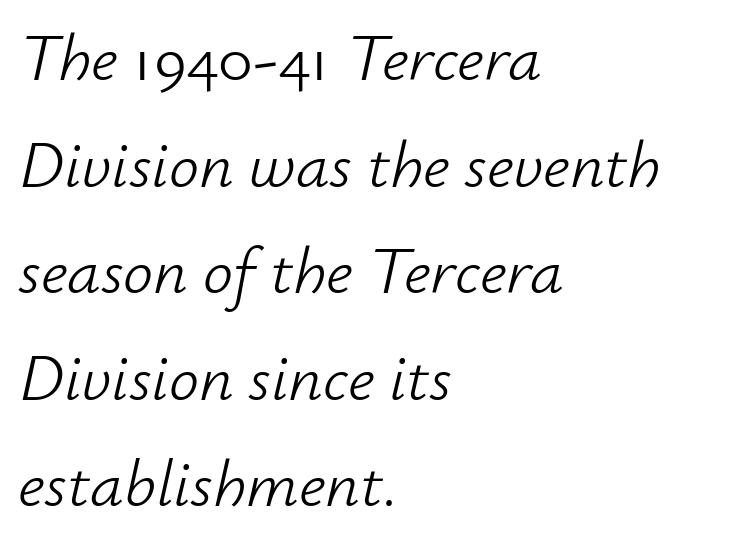
The image shows 67 px light type, italic (leaning right); set left-aligned, normal line spacing (1.59x), normal letter spacing, not underlined; low stroke contrast and a small x-height.
